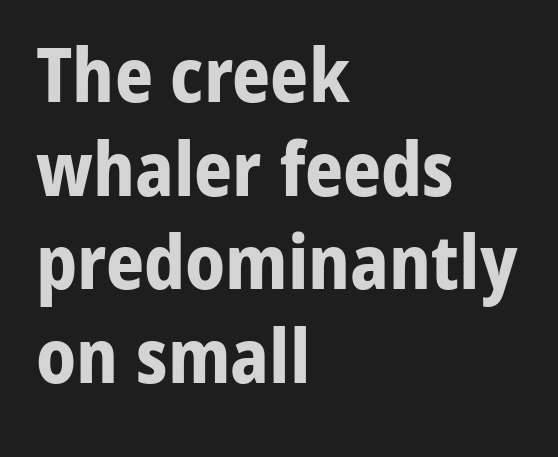
In terms of letterspacing, this is plain default setting. The space directly below the letters is spotless. Rows of type keep a routine distance in the vertical direction. The face used here is proportionally spaced, like ordinary book or web type. Serif or sans? Sans — the stroke terminals are bare.
